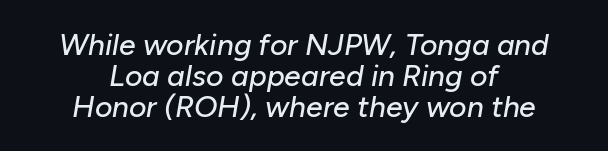
A typesetter would call this proportional, since set widths differ per character. Very little white space separates one row of letters from the next. The passage shown is not underscored anywhere. Is the block centered? Yes — each line is placed symmetrically about the middle.
